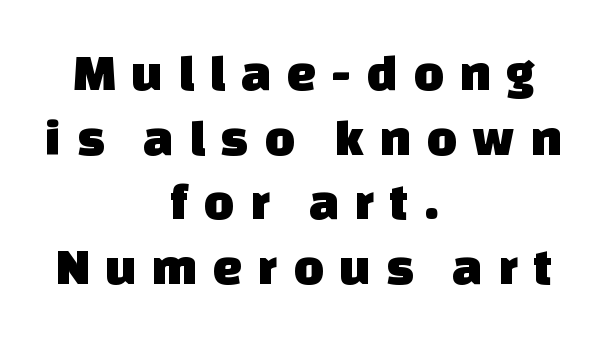
Q: Is the typeface a serif or a sans-serif typeface? A: Sans-serif.
Q: Is the text underlined? A: No.
Q: How is the paragraph aligned? A: Centered.
Q: Is the spacing between letters normal or unusually wide? A: Unusually wide.
Q: Width (condensed, normal, or wide)? A: Normal.
Q: Stroke contrast? A: Low.
Q: x-height? A: Large.
Q: Monospaced? A: No.
